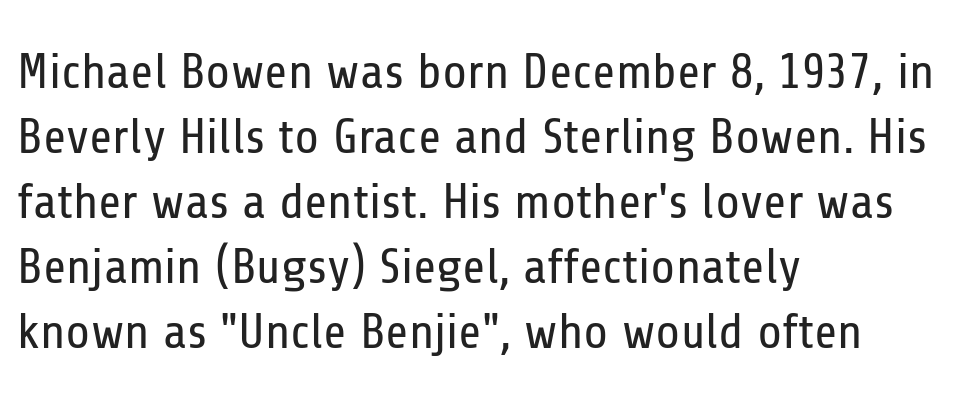
Q: Is the text bold? A: No.
Q: Is the text italic (slanted)? A: No, it is upright.
Q: Is the typeface a serif or a sans-serif typeface? A: Sans-serif.
Q: Is the text underlined? A: No.
Q: How is the paragraph aligned? A: Left-aligned.
Q: Is the spacing between letters normal or unusually wide? A: Normal.
Q: Is the spacing between lines tight, normal or loose? A: Normal.
Q: Width (condensed, normal, or wide)? A: Condensed.
Q: Stroke contrast? A: Low.
Q: x-height? A: Medium.
Q: Monospaced? A: No.
